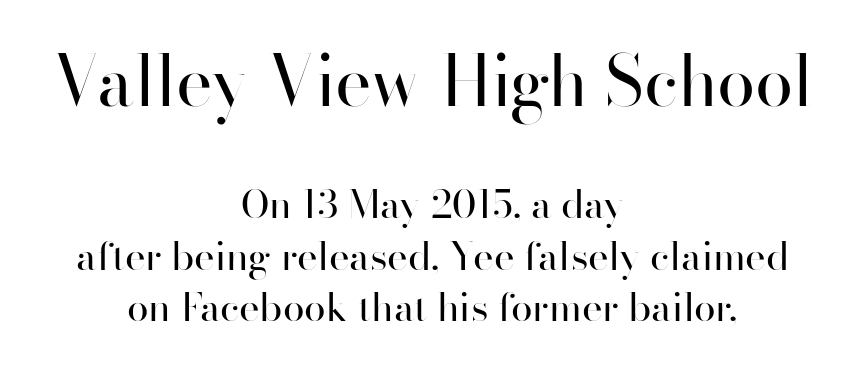
The image shows 69 px regular-weight sans-serif type, upright; set centered, normal line spacing (1.32x), normal letter spacing, not underlined; the first (top) block is 1.77x larger; high stroke contrast and a small x-height.
